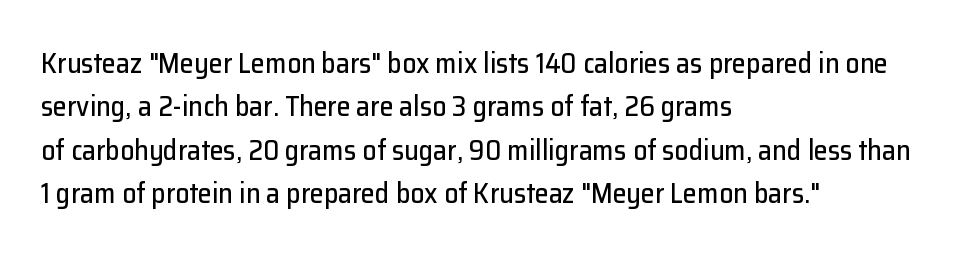
{"serif": "no", "italic": "no", "width": "normal", "stroke_contrast": "low", "x_height": "medium", "monospaced": "no", "underline": "no", "align": "left", "line_spacing": "normal", "line_spacing_ratio": 1.55, "letter_spacing": "normal", "letter_spacing_em": 0.0, "glyph_px": 28}
